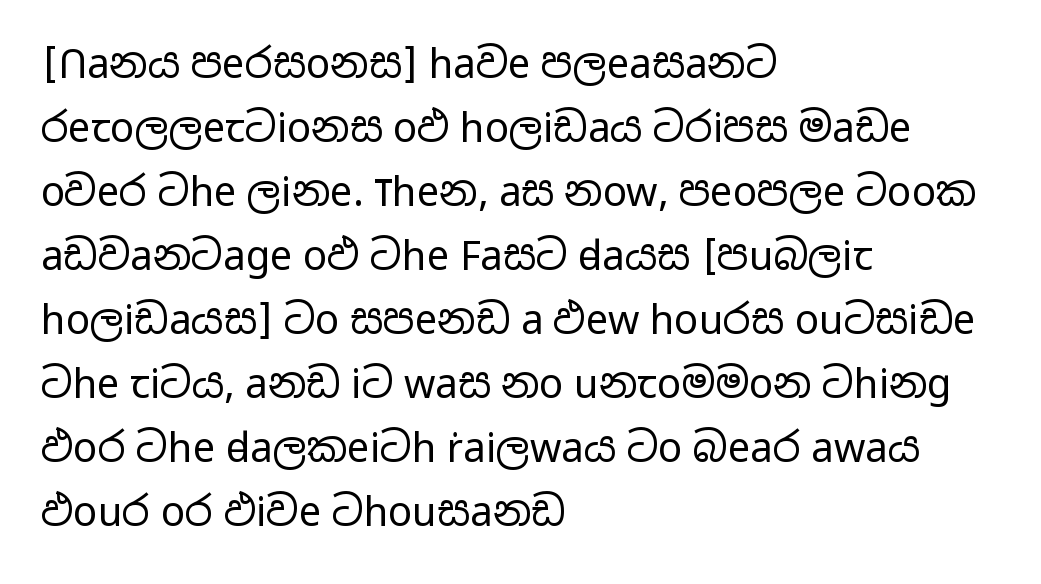
Look at the bottom of the vertical strokes: they stop flat, with no serifs. You could not count columns in this text — the font is proportionally spaced. What's the leading like? Ordinary, nothing unusual. The passage shown is not underscored anywhere. Is there any slant? The stems are plumb.
